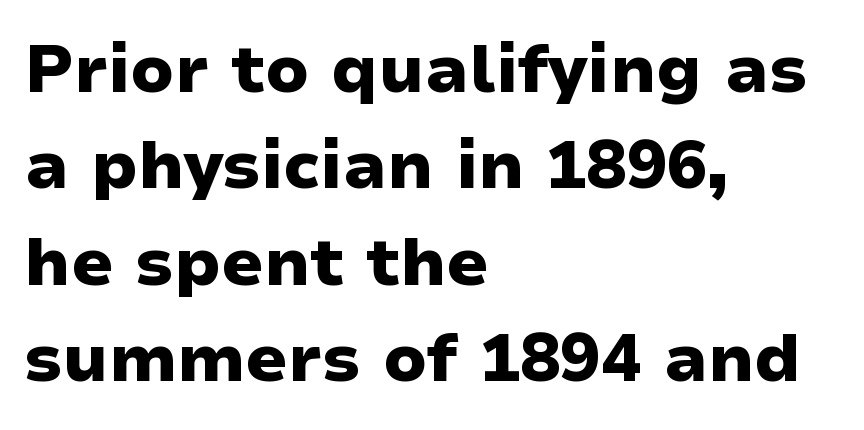
Descenders are the only things crossing below the line. Rows of type keep a routine distance in the vertical direction. This sample is left-justified, so line endings fall wherever the words run out. To sum up the face: it is a sans, with no serifs. Between one letter and the next there's only the usual sliver of space.
